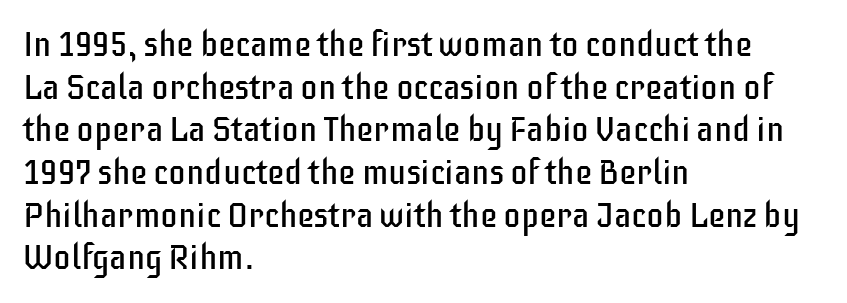
Clear beneath every line of the passage. Is the type heavy? It reads as light-to-regular instead. Type style note: lacks serifs. The passage is arranged the way most books set body copy — flush left. A typesetter would call this proportional, since set widths differ per character.
